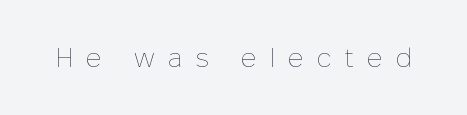
{"italic": "no", "bold": "no", "underline": "no", "letter_spacing": "wide", "letter_spacing_em": 0.47, "glyph_px": 27}
